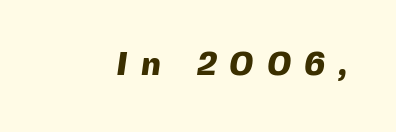
The image shows 33 px heavy sans-serif type; set unusually wide letter spacing (+0.42 em), not underlined; a medium x-height.
